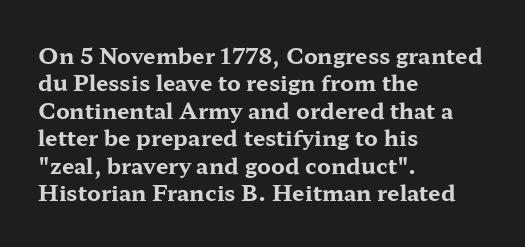
Only glyphs here, with clear space below each row. The type sits square on the baseline with zero lean. Short note: letters normally spaced. Summary of vertical rhythm: regular, with standard interline spacing. Thick stems and heavy bowls — unmistakably bold. Short and long lines alike share a common starting point at left.
